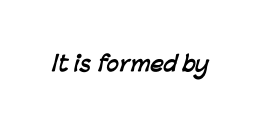
The image shows 21 px bold type; set normal letter spacing, not underlined.
